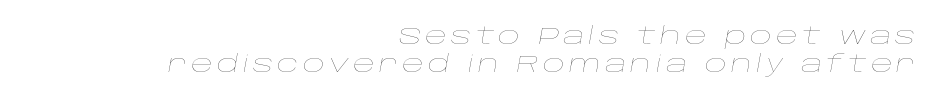
Q: Is the text bold? A: No.
Q: Is the text italic (slanted)? A: Yes, it leans right by about 10 degrees.
Q: Is the text underlined? A: No.
Q: How is the paragraph aligned? A: Right-aligned.
